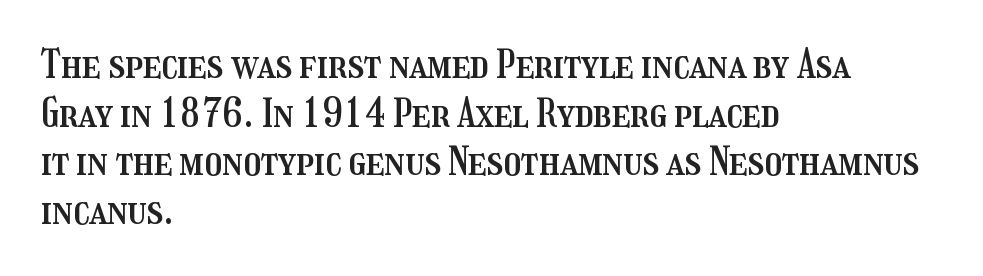
Q: Is the text italic (slanted)? A: No, it is upright.
Q: Is the text underlined? A: No.
Q: How is the paragraph aligned? A: Left-aligned.
Q: Is the spacing between letters normal or unusually wide? A: Normal.
Q: Is the spacing between lines tight, normal or loose? A: Normal.
Q: Width (condensed, normal, or wide)? A: Condensed.
Q: Stroke contrast? A: Medium.
Q: x-height? A: Medium.
Q: Monospaced? A: No.
